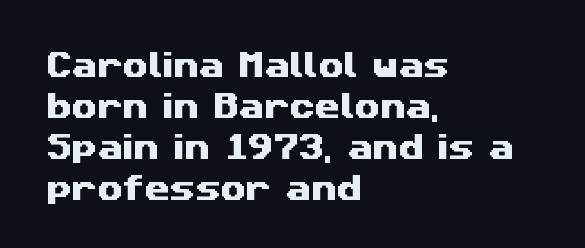
Q: Is the typeface a serif or a sans-serif typeface? A: Sans-serif.
Q: Is the text underlined? A: No.
Q: How is the paragraph aligned? A: Left-aligned.
Q: Is the spacing between letters normal or unusually wide? A: Normal.
Q: Is the spacing between lines tight, normal or loose? A: Normal.
Q: Width (condensed, normal, or wide)? A: Wide.
Q: Stroke contrast? A: Medium.
Q: x-height? A: Medium.
Q: Monospaced? A: No.
